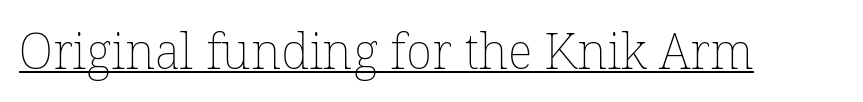
Nope, not italic — everything's standing straight. Stems and bowls with no extra thickness — not bold. The words here are underlined. Is the letter spacing exaggerated? No — it looks like the ordinary default. Here the designer chose a conventional face with non-uniform glyph widths.
